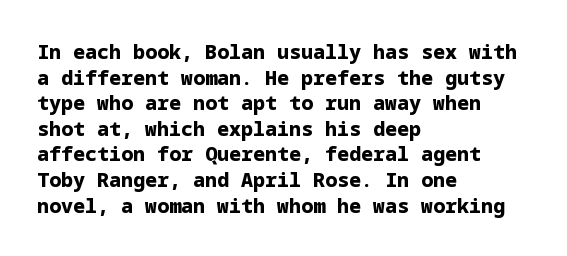
{"italic": "no", "bold": "yes", "underline": "no", "align": "left", "line_spacing": "normal", "line_spacing_ratio": 1.28, "letter_spacing": "normal", "letter_spacing_em": 0.0, "glyph_px": 20}
